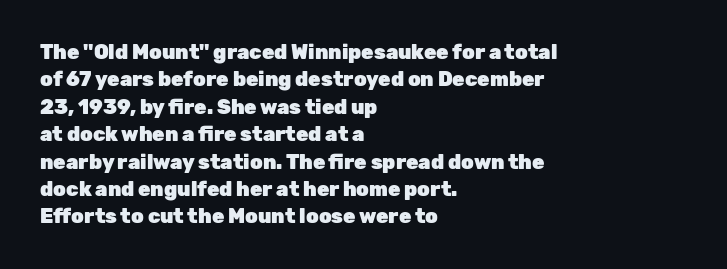
The image shows 20 px bold type, upright; set left-aligned, normal line spacing (1.37x), normal letter spacing, not underlined.
